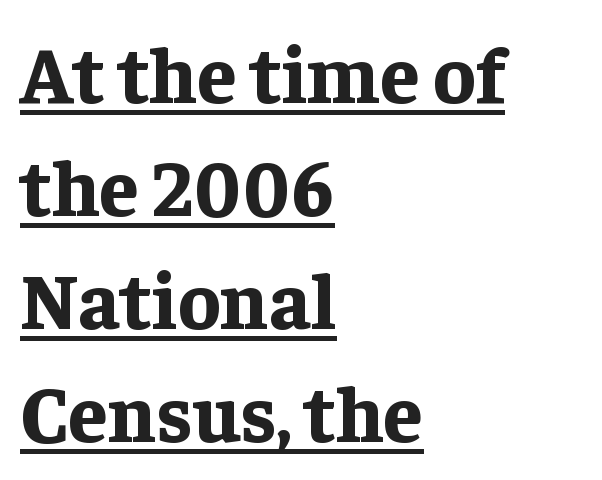
In terms of posture, this sample is upright. The letterforms sit shoulder to shoulder at normal distance. Do the characters align in a grid? No, the font is proportional. If you measured baseline to baseline, you'd find a middling distance. The passage shown is typeset with a serif family.
